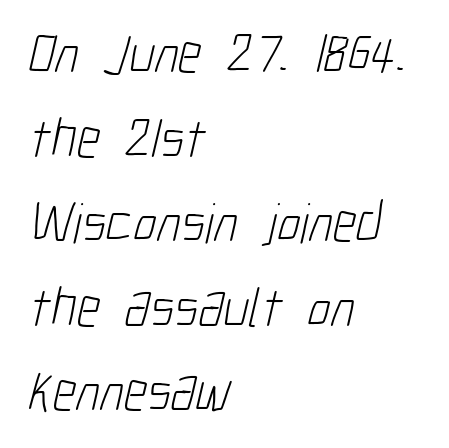
The image shows 56 px light, condensed sans-serif type; set left-aligned, normal line spacing (1.51x), normal letter spacing, not underlined; low stroke contrast and a medium x-height.
